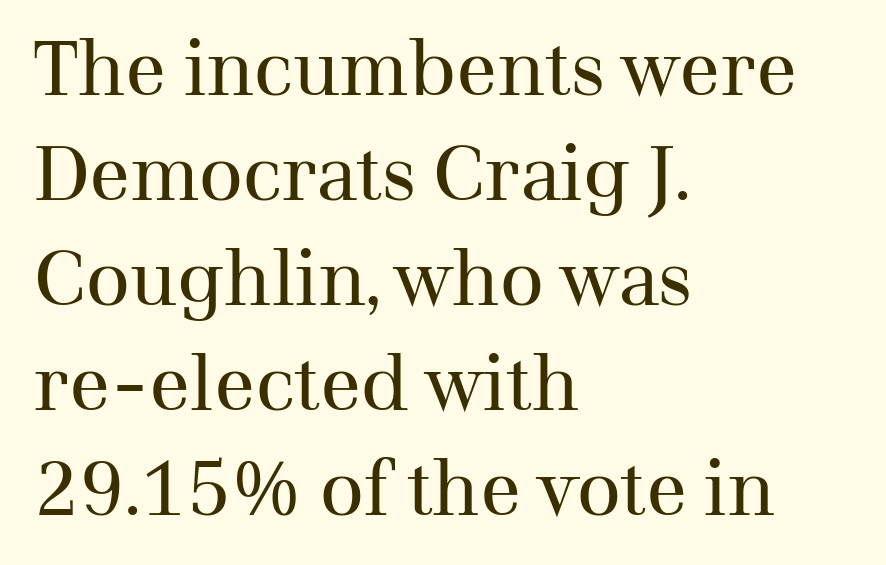
Q: Is the text bold? A: No.
Q: Is the text italic (slanted)? A: No, it is upright.
Q: Is the typeface a serif or a sans-serif typeface? A: Serif.
Q: Is the text underlined? A: No.
Q: How is the paragraph aligned? A: Left-aligned.
Q: Is the spacing between letters normal or unusually wide? A: Normal.
Q: Is the spacing between lines tight, normal or loose? A: Normal.
Q: Width (condensed, normal, or wide)? A: Normal.
Q: Stroke contrast? A: Medium.
Q: x-height? A: Medium.
Q: Monospaced? A: No.
